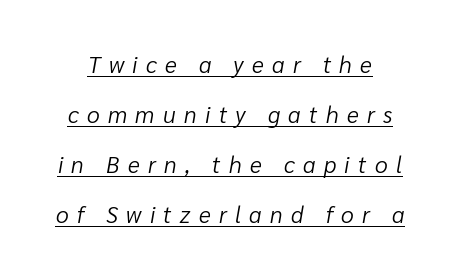
{"italic": "yes", "lean": "right", "slant_degrees": 10, "bold": "no", "underline": "yes", "line_spacing": "loose", "line_spacing_ratio": 2.17, "letter_spacing": "wide", "letter_spacing_em": 0.36, "glyph_px": 23}
